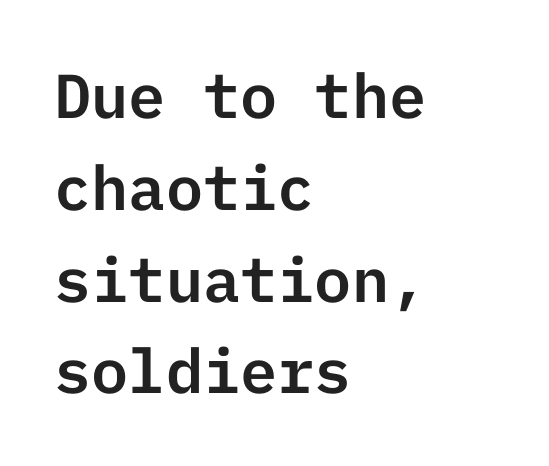
Plain, unruled lines of type. The rendering uses a moderate line-height, typical for paragraphs. A classic flush-left, rag-right setting is used for this passage. Does extra space separate the letters? No, they use regular spacing. Nope, no serifs anywhere on these letters. This sample uses an upright cut, with every glyph sitting square on the baseline.
